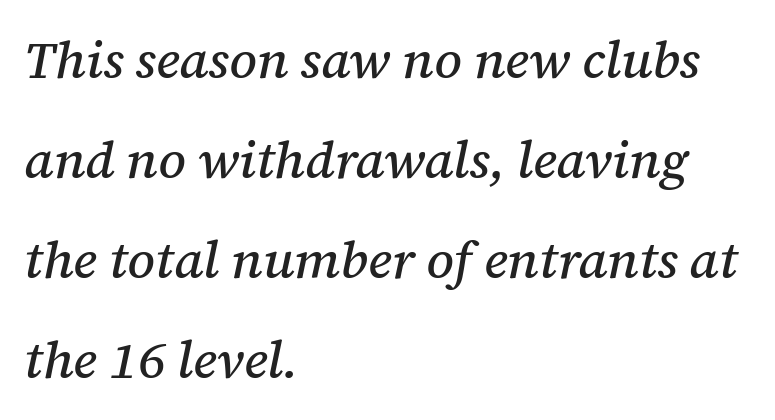
{"serif": "yes", "italic": "yes", "lean": "right", "slant_degrees": 12, "width": "normal", "stroke_contrast": "medium", "x_height": "medium", "monospaced": "no", "underline": "no", "align": "left", "line_spacing": "loose", "line_spacing_ratio": 1.92, "letter_spacing": "normal", "letter_spacing_em": 0.0, "glyph_px": 52}
